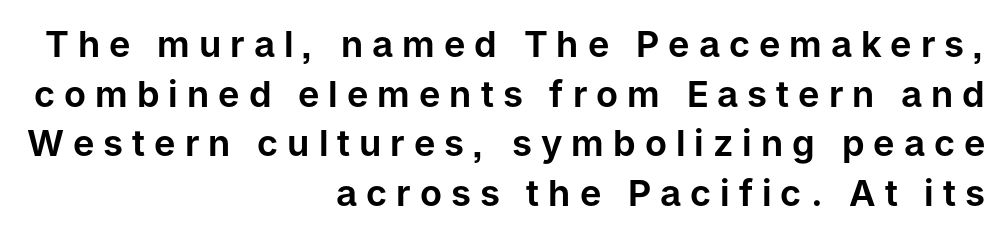
Each word looks stretched out because of the extra space between its letters. The setting favours the right margin, as signatures and pull-quotes sometimes do. Type style note: lacks serifs. Compared with typical paragraphs, the rows here are spaced about the same.
